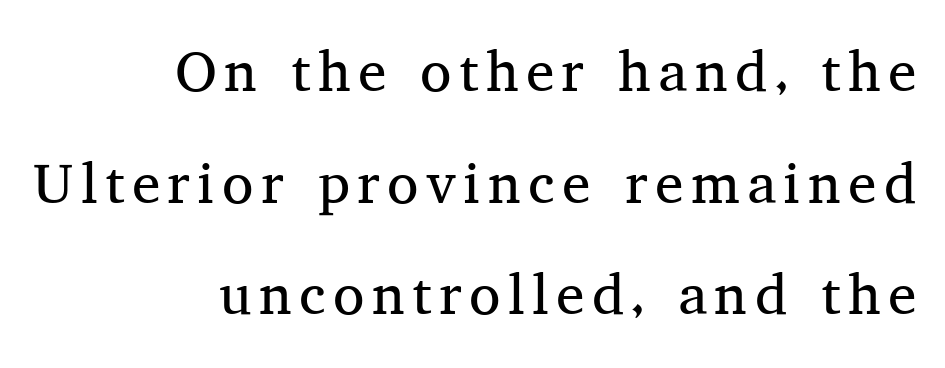
If you drew a ruler down the right edge, every line would touch it. On a weight scale, this lands at 450 or below. Vertical strokes here are truly vertical. Serif or sans? Serif — the stroke terminals have little feet. Vertical spacing — loose.
